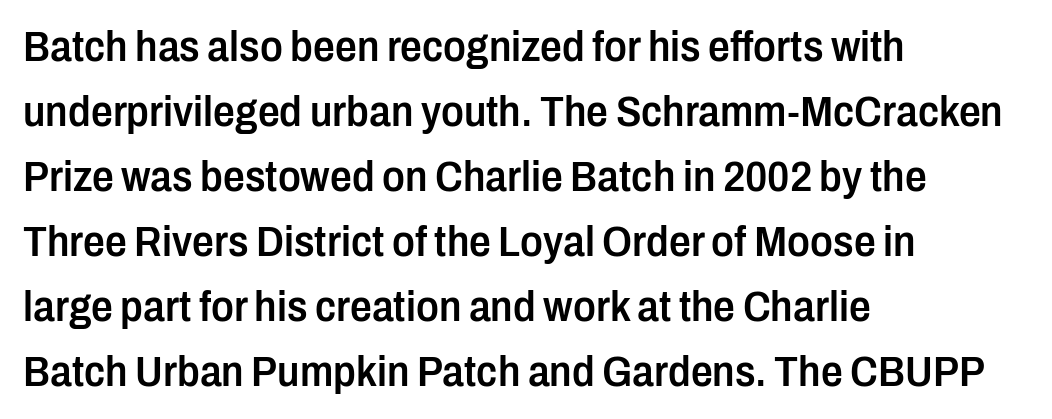
The image shows 43 px semibold, condensed sans-serif type, upright; set left-aligned, normal line spacing (1.51x), normal letter spacing, not underlined; low stroke contrast and a medium x-height.
